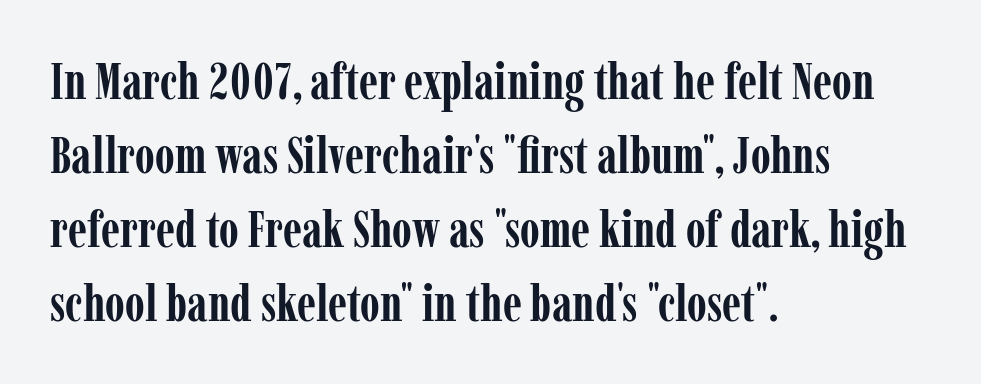
{"serif": "yes", "italic": "no", "bold": "yes", "weight": "semibold", "width": "condensed", "stroke_contrast": "low", "x_height": "medium", "monospaced": "no", "underline": "no", "align": "left", "line_spacing": "normal", "line_spacing_ratio": 1.45, "letter_spacing": "normal", "letter_spacing_em": 0.0, "glyph_px": 51}
